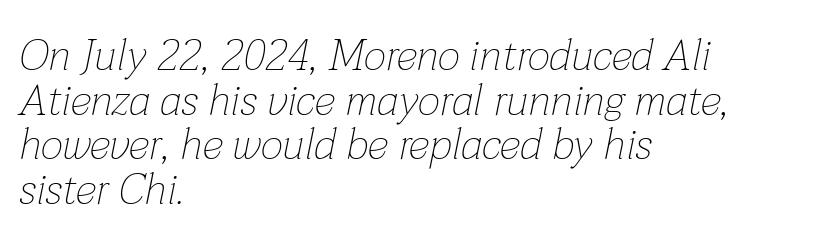
The image shows 43 px thin type, italic (leaning right); set left-aligned, tight line spacing (1.04x), normal letter spacing, not underlined; low stroke contrast and a medium x-height.
